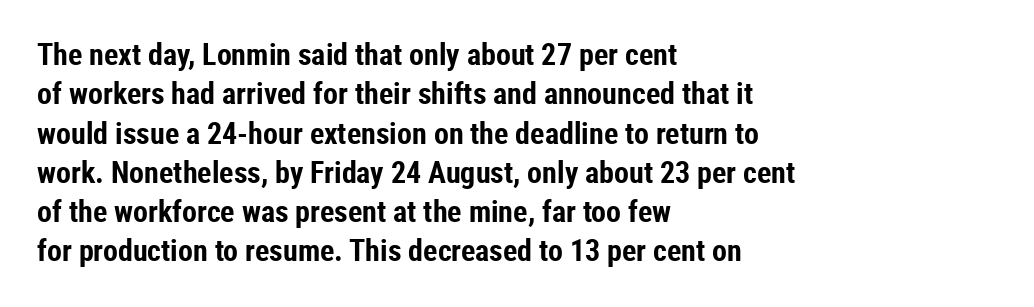
{"serif": "no", "italic": "no", "bold": "yes", "weight": "bold", "width": "condensed", "stroke_contrast": "low", "x_height": "medium", "monospaced": "no", "underline": "no", "align": "left", "line_spacing": "normal", "line_spacing_ratio": 1.31, "letter_spacing": "normal", "letter_spacing_em": 0.0, "glyph_px": 30}
